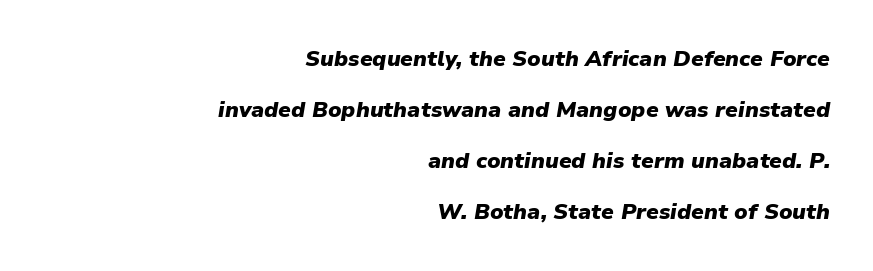
The image shows 22 px bold type, italic (leaning right); set right-aligned, loose line spacing (2.32x), normal letter spacing, not underlined.
